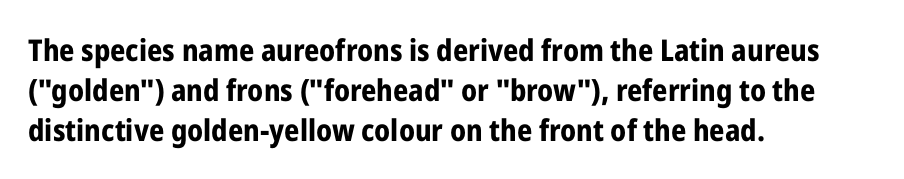
Is the type bold? Yes — the strokes are clearly thick and heavy. The glyphs are unaccompanied by any horizontal stroke below them. Default kerning and tracking; the words read as compact shapes. This is sans-serif lettering, the kind often seen on screens and signage.
